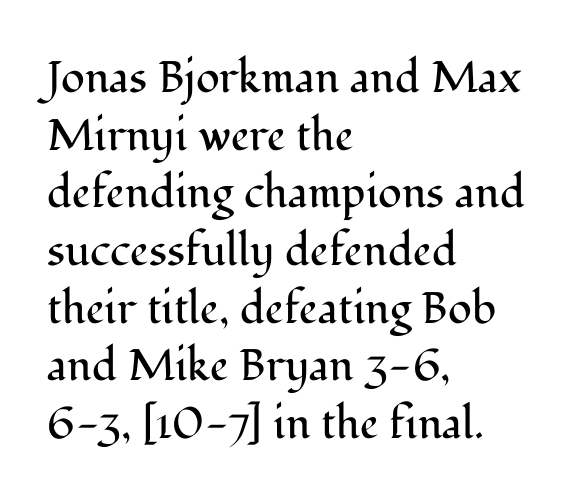
The image shows 44 px regular-weight serif type, upright; set left-aligned, normal line spacing (1.31x), normal letter spacing, not underlined; medium stroke contrast and a medium x-height.
